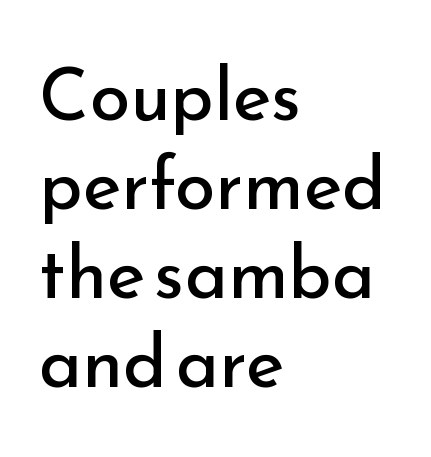
{"serif": "no", "italic": "no", "bold": "no", "weight": "regular", "width": "normal", "stroke_contrast": "low", "x_height": "small", "monospaced": "no", "underline": "no", "align": "left", "line_spacing_ratio": 1.22, "letter_spacing": "normal", "letter_spacing_em": 0.0, "glyph_px": 73}
